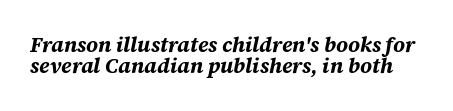
Line spacing here is tight. The rendering uses a bold face; every stroke is thick and dark. Glance below the letters and you will spot only blank space. The typography opts for an oblique posture over an upright one. Standard letterfit; no display-style spreading of the glyphs.
